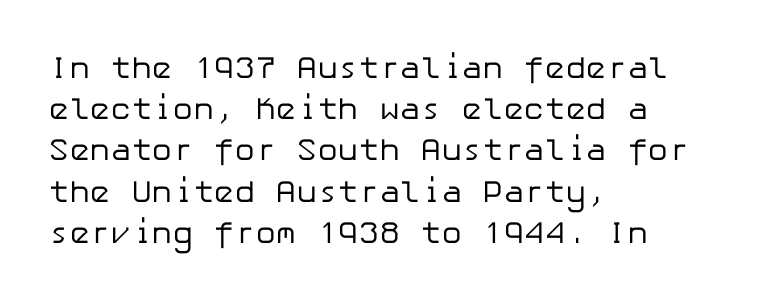
Q: Is the text bold? A: No.
Q: Is the text italic (slanted)? A: No, it is upright.
Q: Is the typeface a serif or a sans-serif typeface? A: Sans-serif.
Q: Is the text underlined? A: No.
Q: How is the paragraph aligned? A: Left-aligned.
Q: Is the spacing between letters normal or unusually wide? A: Normal.
Q: Is the spacing between lines tight, normal or loose? A: Normal.
Q: Width (condensed, normal, or wide)? A: Normal.
Q: Stroke contrast? A: Low.
Q: x-height? A: Medium.
